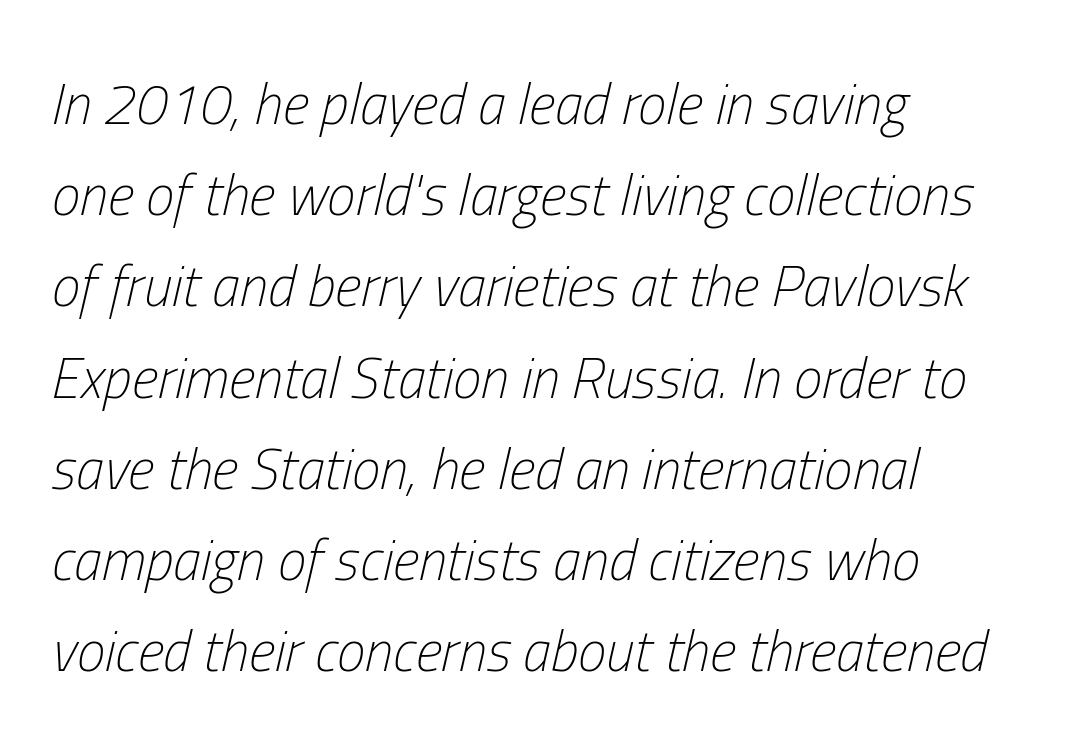
The image shows 57 px light, condensed type, italic (leaning right); set left-aligned, normal line spacing (1.6x), normal letter spacing, not underlined; low stroke contrast and a medium x-height.
